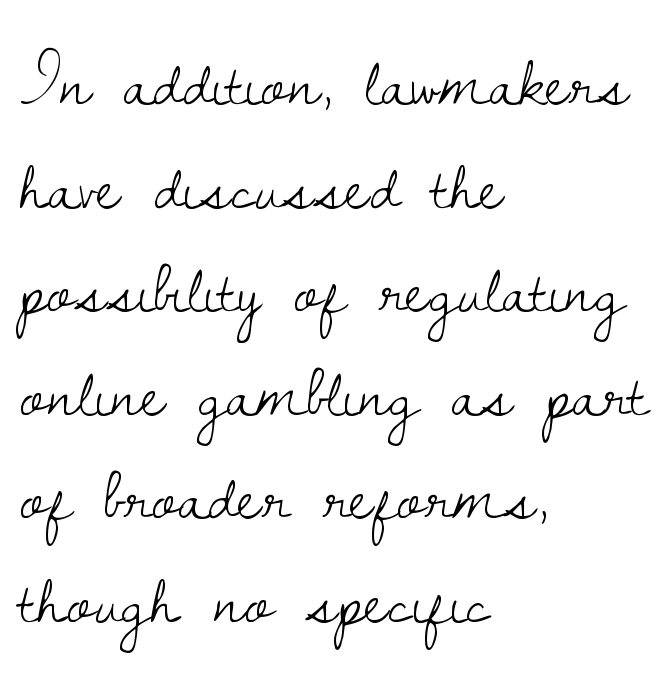
{"serif": "yes", "bold": "no", "weight": "light", "width": "normal", "stroke_contrast": "low", "x_height": "small", "monospaced": "no", "underline": "no", "align": "left", "line_spacing": "normal", "line_spacing_ratio": 1.4, "letter_spacing": "normal", "letter_spacing_em": 0.0, "glyph_px": 74}
